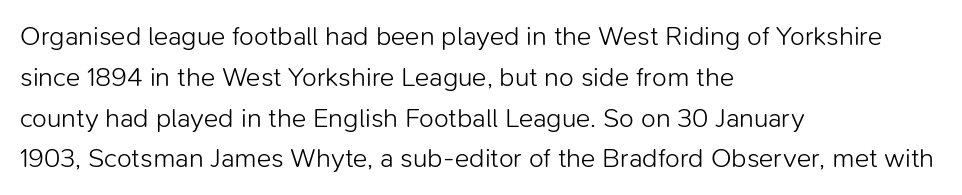
Q: Is the text bold? A: No.
Q: Is the text italic (slanted)? A: No, it is upright.
Q: Is the text underlined? A: No.
Q: How is the paragraph aligned? A: Left-aligned.
Q: Is the spacing between letters normal or unusually wide? A: Normal.
Q: Is the spacing between lines tight, normal or loose? A: Normal.
